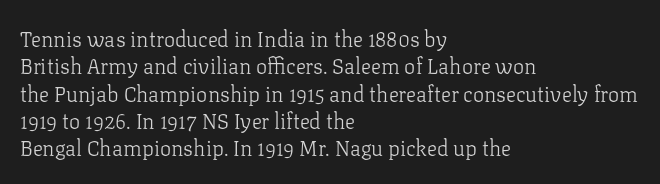
Reading down the block, your eye returns to a fixed left position each line. The weight tops out at a normal text grade. Interline gaps are of average width in this sample. The letters sit at their default tracking, neither squeezed nor spread.
